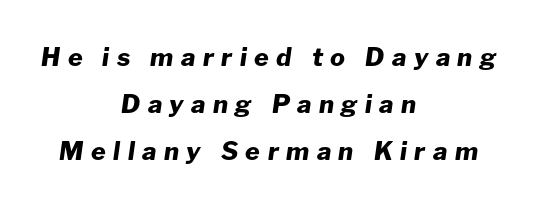
{"italic": "yes", "lean": "right", "slant_degrees": 8, "bold": "yes", "underline": "no", "align": "center", "line_spacing_ratio": 1.88, "letter_spacing": "wide", "letter_spacing_em": 0.3, "glyph_px": 25}
